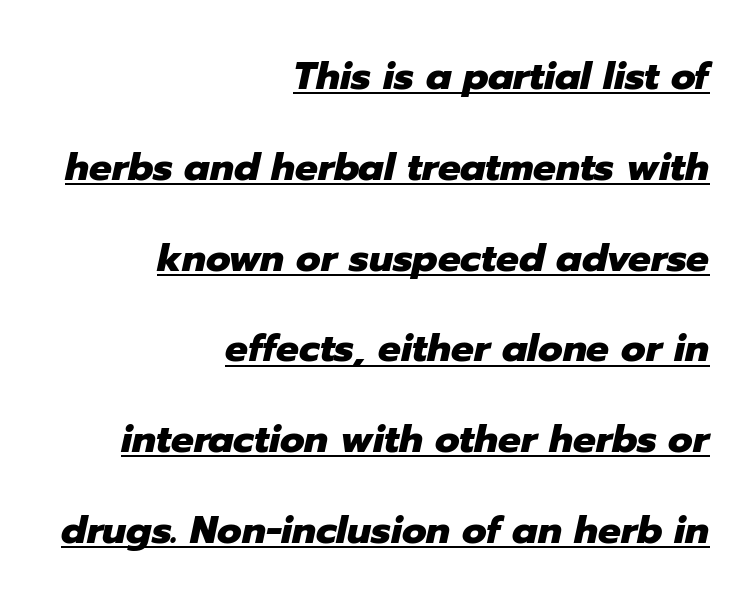
Q: Is the text bold? A: Yes.
Q: Is the text italic (slanted)? A: Yes, it leans right by about 12 degrees.
Q: Is the text underlined? A: Yes.
Q: How is the paragraph aligned? A: Right-aligned.
Q: Is the spacing between letters normal or unusually wide? A: Normal.
Q: Is the spacing between lines tight, normal or loose? A: Loose.
Q: Width (condensed, normal, or wide)? A: Normal.
Q: Stroke contrast? A: Low.
Q: x-height? A: Medium.
Q: Monospaced? A: No.
